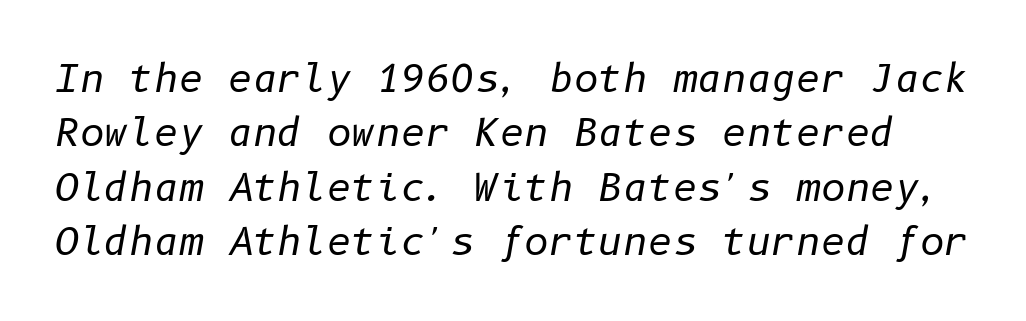
Q: Is the text bold? A: No.
Q: Is the text italic (slanted)? A: Yes, it leans right by about 10 degrees.
Q: Is the text underlined? A: No.
Q: Is the spacing between letters normal or unusually wide? A: Normal.
Q: Is the spacing between lines tight, normal or loose? A: Normal.
Q: Width (condensed, normal, or wide)? A: Normal.
Q: Stroke contrast? A: Low.
Q: x-height? A: Medium.
